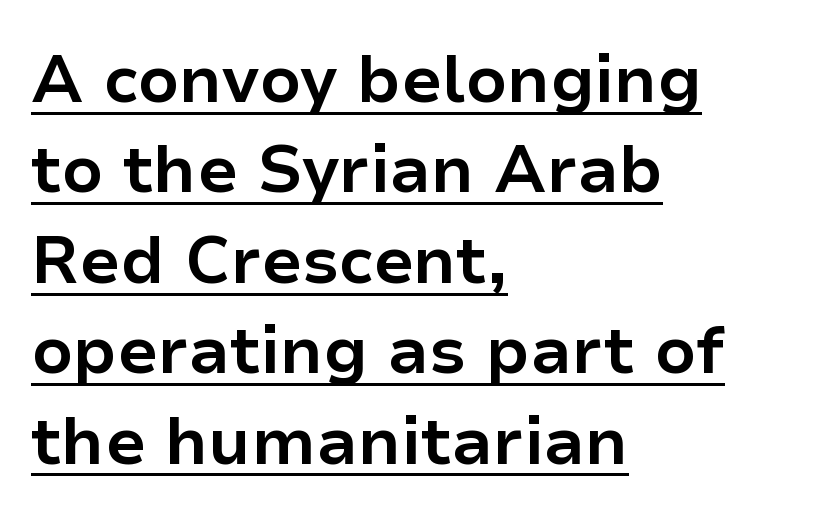
Note the varied advance widths — an 'i' is clearly narrower than an 'm'. Spacing between characters is what you'd get straight out of the box. The sample has been set heavy, in full bold. Rows of type keep a routine distance in the vertical direction. The paragraph shown leans on its left margin.
